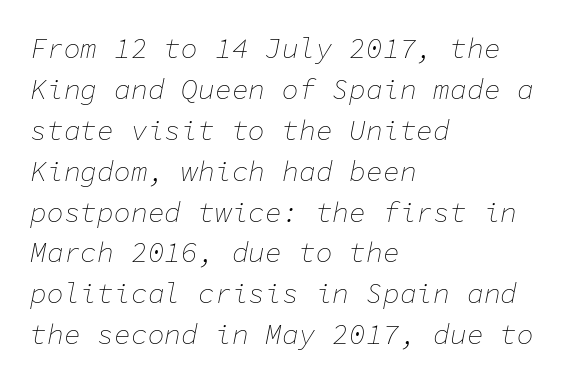
The image shows 28 px thin type, italic (leaning right), monospaced; set left-aligned, normal line spacing (1.46x), normal letter spacing, not underlined; low stroke contrast and a medium x-height.
